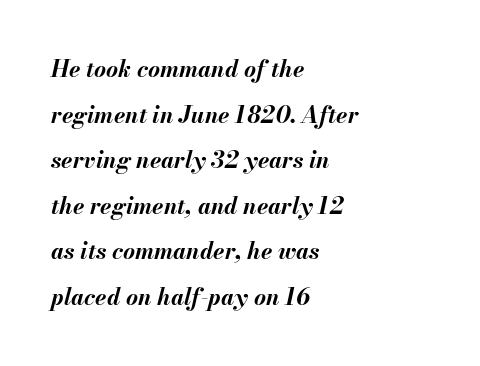
{"italic": "yes", "lean": "right", "slant_degrees": 13, "bold": "yes", "underline": "no", "align": "left", "line_spacing": "loose", "line_spacing_ratio": 1.98, "letter_spacing": "normal", "letter_spacing_em": 0.0, "glyph_px": 23}
